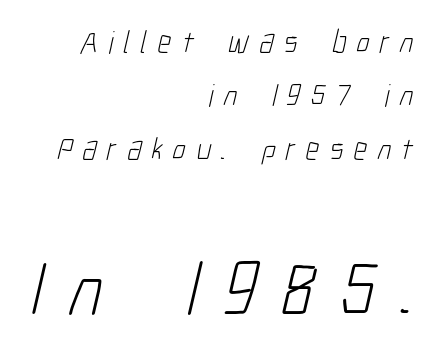
The image shows 79 px light, condensed sans-serif type; set right-aligned, normal line spacing (1.67x), unusually wide letter spacing (+0.32 em), not underlined; the second (bottom) block is 2.47x larger; low stroke contrast and a medium x-height.
